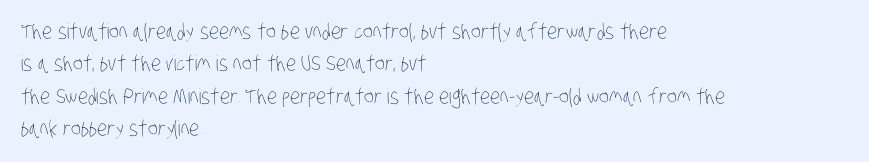
Q: Is the text bold? A: No.
Q: Is the text underlined? A: No.
Q: How is the paragraph aligned? A: Left-aligned.
Q: Is the spacing between letters normal or unusually wide? A: Normal.
Q: Is the spacing between lines tight, normal or loose? A: Normal.
